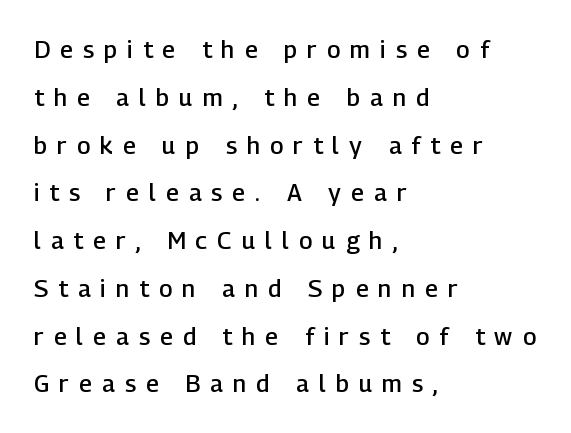
Q: Is the text bold? A: Semi-bold.
Q: Is the text italic (slanted)? A: No, it is upright.
Q: Is the text underlined? A: No.
Q: How is the paragraph aligned? A: Left-aligned.
Q: Is the spacing between letters normal or unusually wide? A: Unusually wide.
Q: Is the spacing between lines tight, normal or loose? A: Loose.
